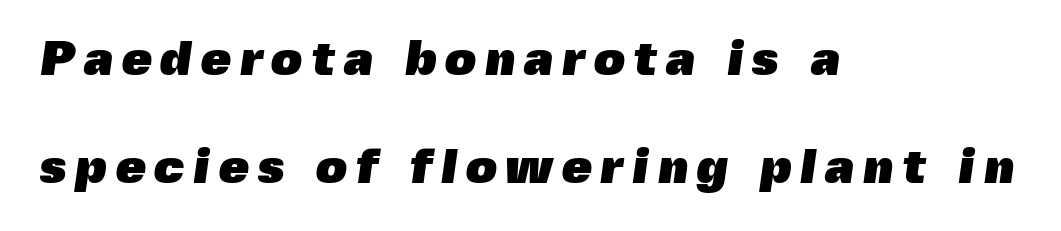
Widely set lines give the paragraph a tall, airy silhouette. The typeface chosen for these lines omits serifs. Horizontal alignment here is leftward, the default for most running prose. Check under the words: just untouched page. The glyphs have the mass of a bold cut. Varying glyph widths throughout — classic text-font behaviour.
